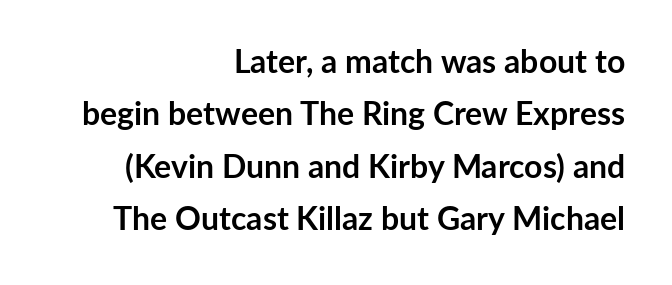
{"serif": "no", "italic": "no", "bold": "yes", "weight": "semibold", "width": "normal", "stroke_contrast": "low", "x_height": "medium", "monospaced": "no", "underline": "no", "align": "right", "line_spacing": "normal", "line_spacing_ratio": 1.64, "letter_spacing": "normal", "letter_spacing_em": 0.0, "glyph_px": 32}
